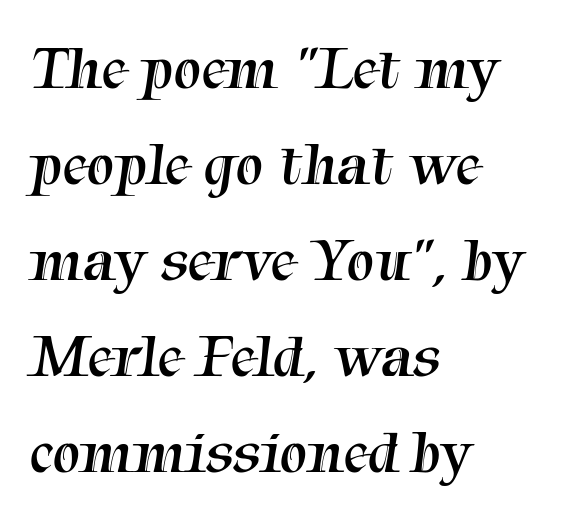
A typesetter would label this face a serif. These lines keep a tight, regular rhythm from letter to letter. Each stroke keeps to a modest, everyday thickness or less. This sample has the flowing, uneven cadence of proportional lettering.
